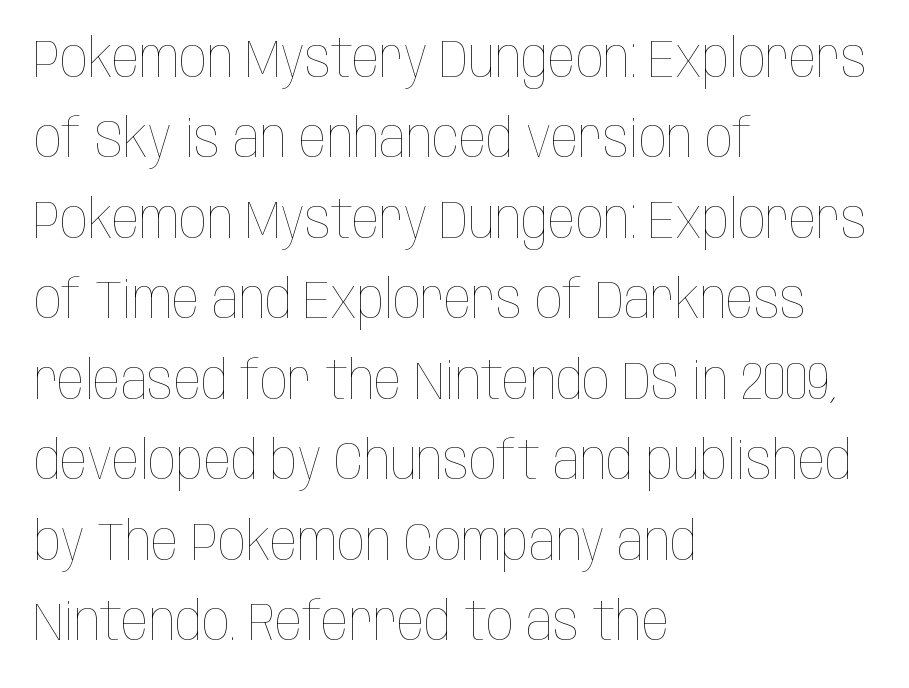
The image shows 54 px thin, condensed type, upright; set left-aligned, normal line spacing (1.49x), normal letter spacing, not underlined; low stroke contrast and a large x-height.
